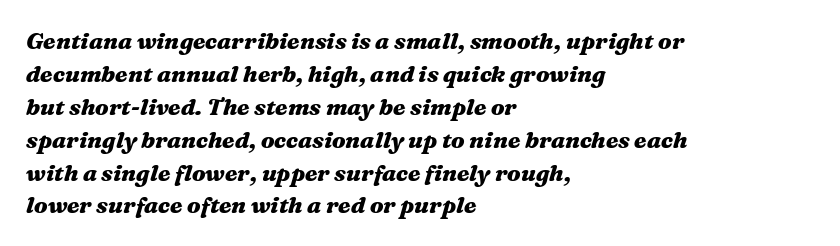
Q: Is the text bold? A: Yes.
Q: Is the text italic (slanted)? A: Yes, it leans right by about 16 degrees.
Q: Is the text underlined? A: No.
Q: How is the paragraph aligned? A: Left-aligned.
Q: Is the spacing between letters normal or unusually wide? A: Normal.
Q: Is the spacing between lines tight, normal or loose? A: Normal.
